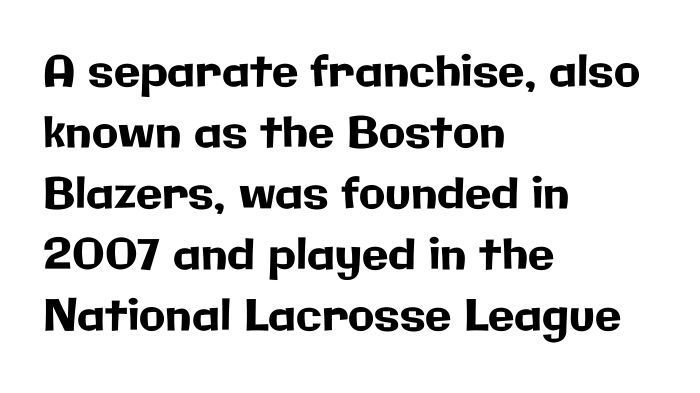
Which margin do the lines hug? The left one — the right edge is uneven. Notice how the stems are strictly vertical — no italics here. Note the varied advance widths — an 'i' is clearly narrower than an 'm'. Anything drawn beneath the words? Only blank space. Nope, no serifs anywhere on these letters.
